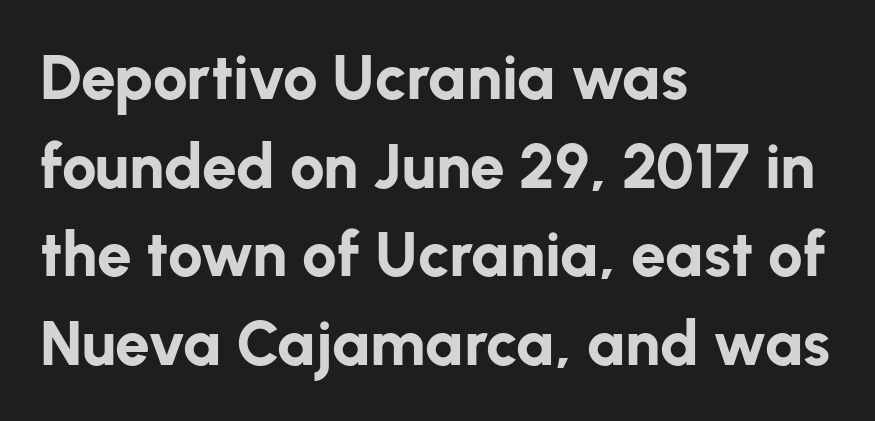
Q: Is the text bold? A: Yes.
Q: Is the text italic (slanted)? A: No, it is upright.
Q: Is the typeface a serif or a sans-serif typeface? A: Sans-serif.
Q: Is the text underlined? A: No.
Q: How is the paragraph aligned? A: Left-aligned.
Q: Is the spacing between letters normal or unusually wide? A: Normal.
Q: Is the spacing between lines tight, normal or loose? A: Normal.
Q: Width (condensed, normal, or wide)? A: Normal.
Q: Stroke contrast? A: Low.
Q: x-height? A: Medium.
Q: Monospaced? A: No.
